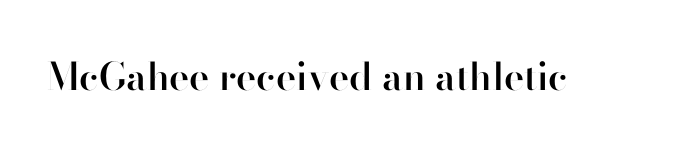
The image shows 38 px semibold sans-serif type, upright; set normal letter spacing, not underlined; high stroke contrast and a small x-height.
